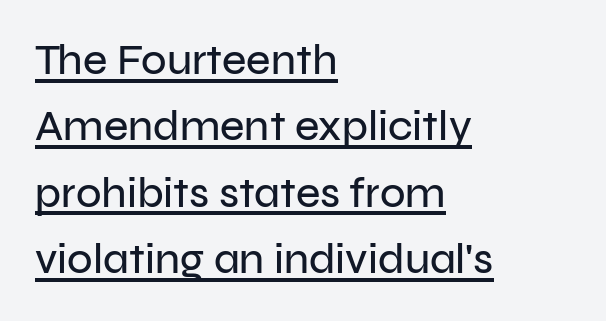
The image shows 42 px sans-serif type, upright; set left-aligned, normal line spacing (1.58x), normal letter spacing, underlined; low stroke contrast and a medium x-height.
